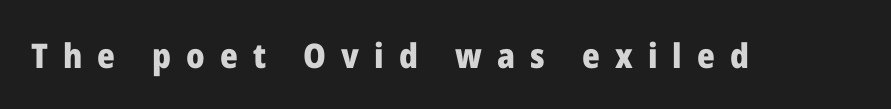
The image shows 34 px heavy sans-serif type, upright; set unusually wide letter spacing (+0.44 em), not underlined; low stroke contrast and a medium x-height.
